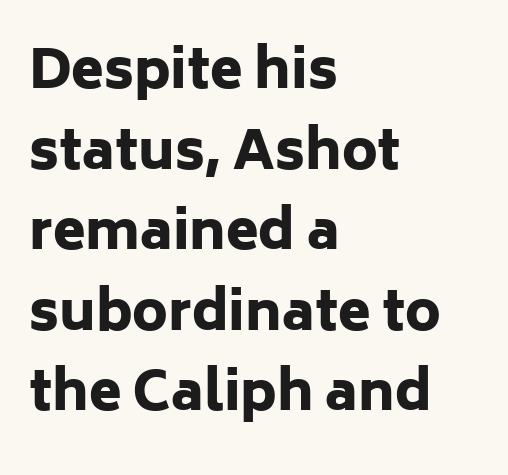
Looks like regular typesetting: each glyph gets only the width it needs. Italic? Not at all — the glyphs are vertical. Observe the ordinary spacing: letters are neighbours, not strangers. The typesetter chose a ragged-right arrangement here. Stroke terminals: plain, sans-serif. Does the leading feel generous? No, just average.
